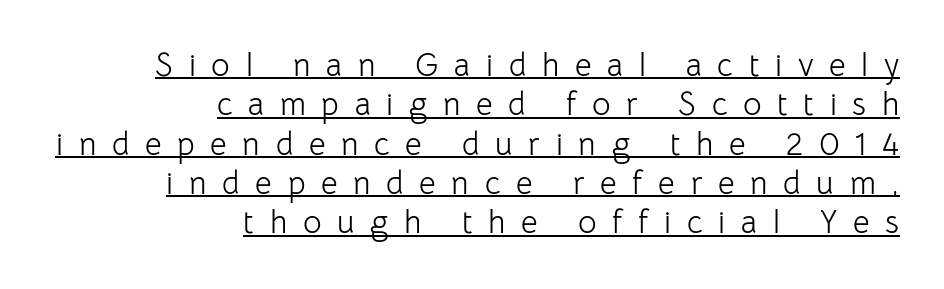
The image shows 32 px light sans-serif type, upright; set right-aligned, line spacing 1.23x, unusually wide letter spacing (+0.49 em), underlined; low stroke contrast and a medium x-height.
